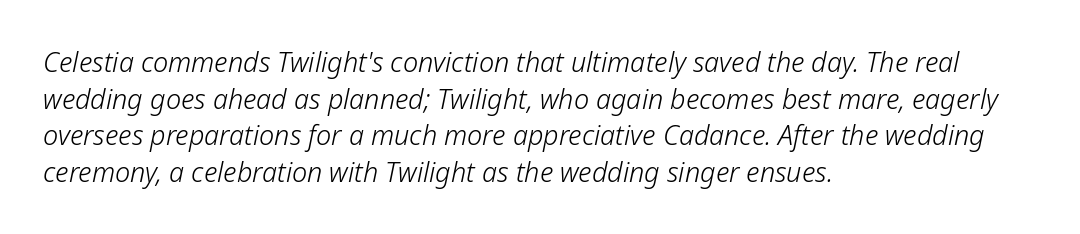
{"italic": "yes", "lean": "right", "slant_degrees": 12, "bold": "no", "underline": "no", "align": "left", "line_spacing": "normal", "line_spacing_ratio": 1.36, "letter_spacing": "normal", "letter_spacing_em": 0.0, "glyph_px": 27}
